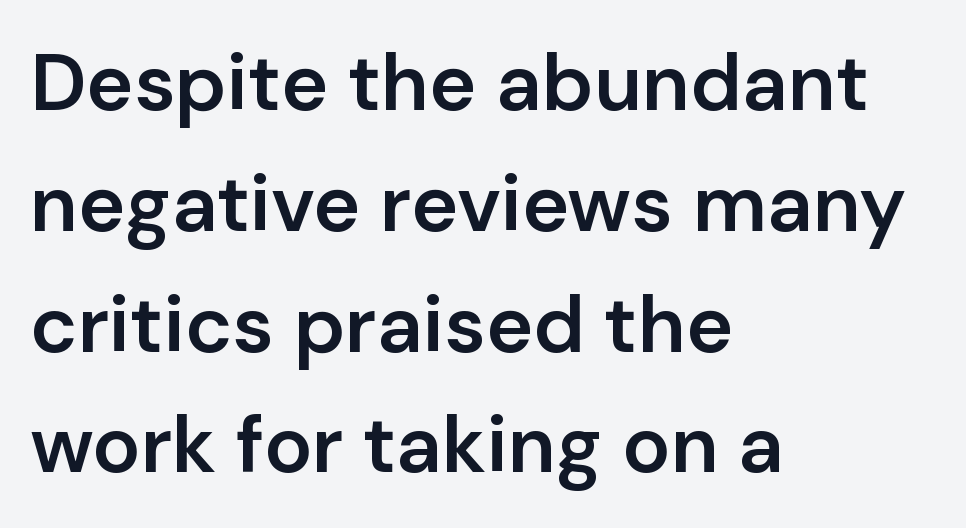
{"serif": "no", "italic": "no", "bold": "semi", "weight": "semibold", "width": "normal", "stroke_contrast": "low", "x_height": "medium", "monospaced": "no", "underline": "no", "align": "left", "line_spacing": "normal", "line_spacing_ratio": 1.51, "letter_spacing": "normal", "letter_spacing_em": 0.0, "glyph_px": 80}
